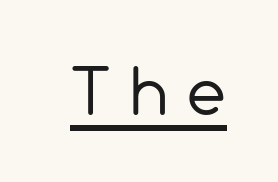
Q: Is the text bold? A: No.
Q: Is the text italic (slanted)? A: No, it is upright.
Q: Is the typeface a serif or a sans-serif typeface? A: Sans-serif.
Q: Is the text underlined? A: Yes.
Q: Is the spacing between letters normal or unusually wide? A: Unusually wide.
Q: Width (condensed, normal, or wide)? A: Normal.
Q: x-height? A: Medium.
Q: Monospaced? A: No.
